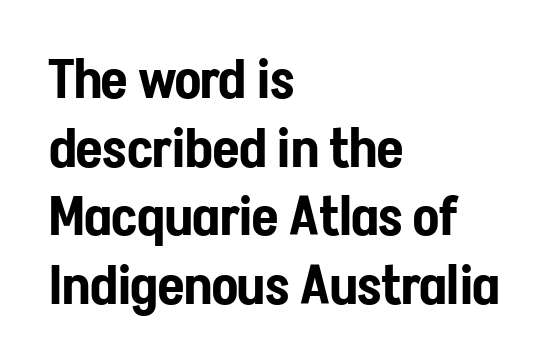
The image shows 54 px condensed sans-serif type, upright; set left-aligned, normal line spacing (1.27x), normal letter spacing, not underlined; low stroke contrast and a medium x-height.
